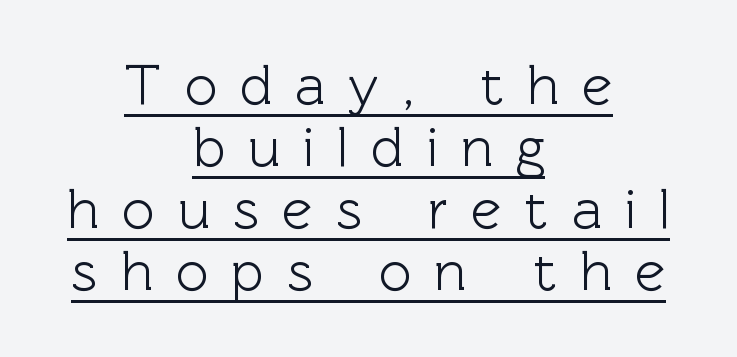
{"serif": "no", "italic": "no", "width": "normal", "x_height": "medium", "monospaced": "no", "underline": "yes", "align": "center", "line_spacing": "tight", "line_spacing_ratio": 1.09, "letter_spacing": "wide", "letter_spacing_em": 0.4, "glyph_px": 57}
